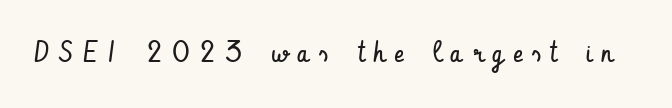
Compared with typical body copy, the letter spacing here is much looser. Quick note: underline off. Regarding serifs, this sample does without them. Style check: upright.
